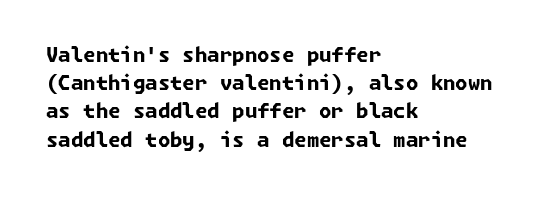
Q: Is the text bold? A: Yes.
Q: Is the text underlined? A: No.
Q: How is the paragraph aligned? A: Left-aligned.
Q: Is the spacing between letters normal or unusually wide? A: Normal.
Q: Is the spacing between lines tight, normal or loose? A: Normal.
